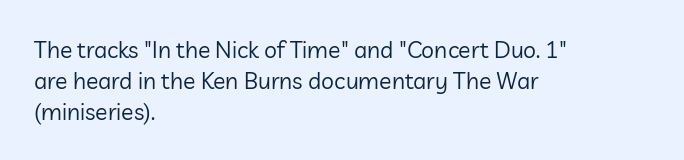
Descenders are the only things crossing below the line. The font sits on the lighter half of the weight spectrum, regular included. Does the copy run flush right? No — it runs flush left. Vertically, the passage feels balanced, rows spaced as you'd expect.
